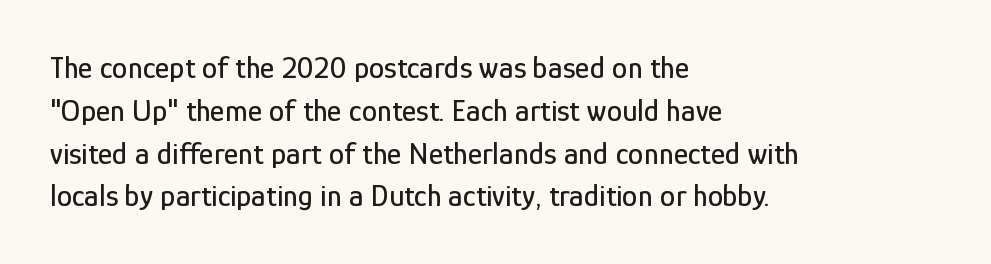
Q: Is the text italic (slanted)? A: No, it is upright.
Q: Is the typeface a serif or a sans-serif typeface? A: Sans-serif.
Q: Is the text underlined? A: No.
Q: How is the paragraph aligned? A: Left-aligned.
Q: Is the spacing between letters normal or unusually wide? A: Normal.
Q: Is the spacing between lines tight, normal or loose? A: Normal.
Q: Width (condensed, normal, or wide)? A: Condensed.
Q: Stroke contrast? A: Low.
Q: x-height? A: Medium.
Q: Monospaced? A: No.
